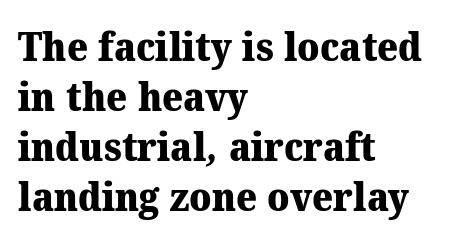
The gap between lines stays unmarked. Leading matches the norm, producing a regular column. Notice how the passage keeps a crisp vertical edge on the left only. The letterforms sit shoulder to shoulder at normal distance.
